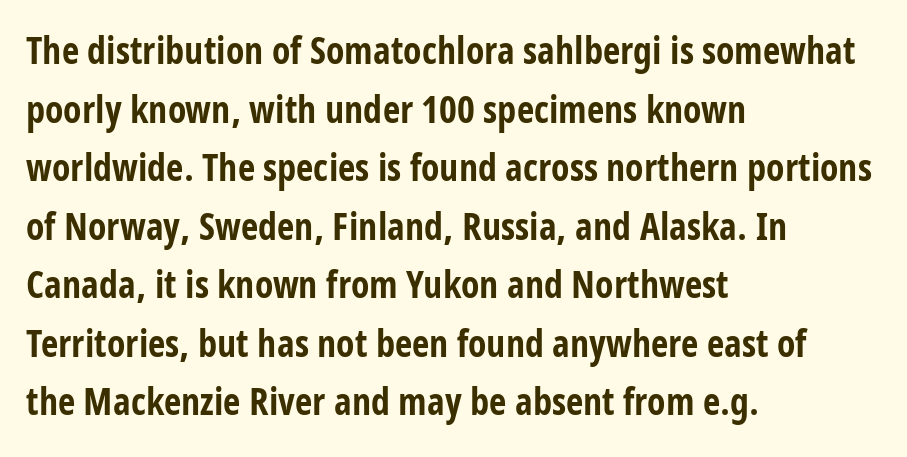
The image shows 38 px bold, condensed sans-serif type, upright; set left-aligned, normal line spacing (1.54x), normal letter spacing, not underlined; low stroke contrast and a large x-height.
